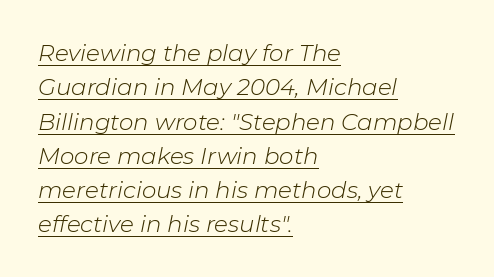
The image shows 23 px text type, italic (leaning right); set left-aligned, normal line spacing (1.49x), normal letter spacing, underlined.
